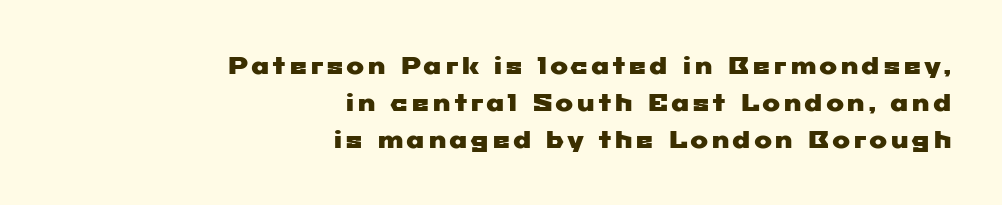
{"underline": "no", "align": "right", "line_spacing": "normal", "line_spacing_ratio": 1.54, "glyph_px": 24}
